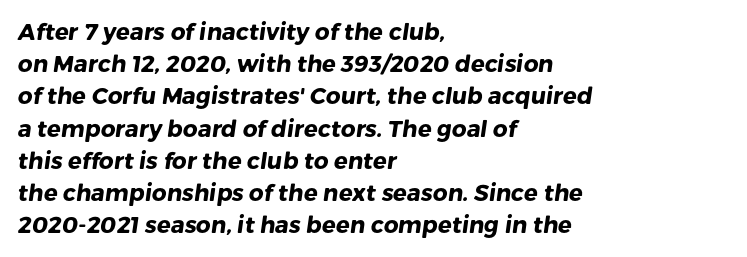
The image shows 23 px bold type; set left-aligned, normal line spacing (1.4x), normal letter spacing, not underlined.
